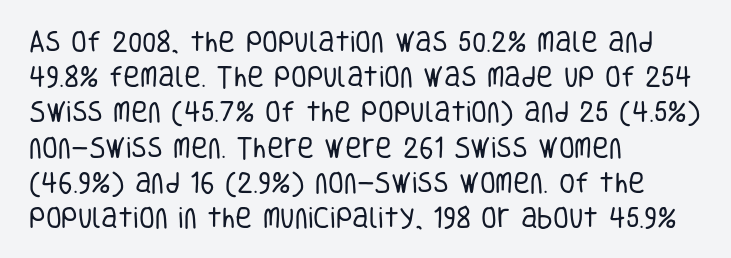
A typesetter would call this leading conventional body-copy spacing. Casual observation: everything's shoved over to the left. Counters stay open thanks to moderate or lighter strokes. The lettering stays uniformly vertical, giving the passage a roman look. No extra tracking has been applied to these lines. The gap between lines stays unmarked.
